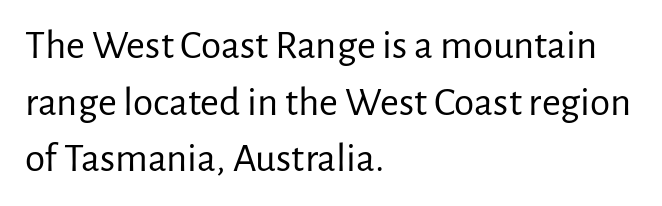
Q: Is the text bold? A: No.
Q: Is the text italic (slanted)? A: No, it is upright.
Q: Is the typeface a serif or a sans-serif typeface? A: Sans-serif.
Q: Is the text underlined? A: No.
Q: How is the paragraph aligned? A: Left-aligned.
Q: Is the spacing between letters normal or unusually wide? A: Normal.
Q: Is the spacing between lines tight, normal or loose? A: Normal.
Q: Width (condensed, normal, or wide)? A: Normal.
Q: Stroke contrast? A: Low.
Q: x-height? A: Medium.
Q: Monospaced? A: No.
